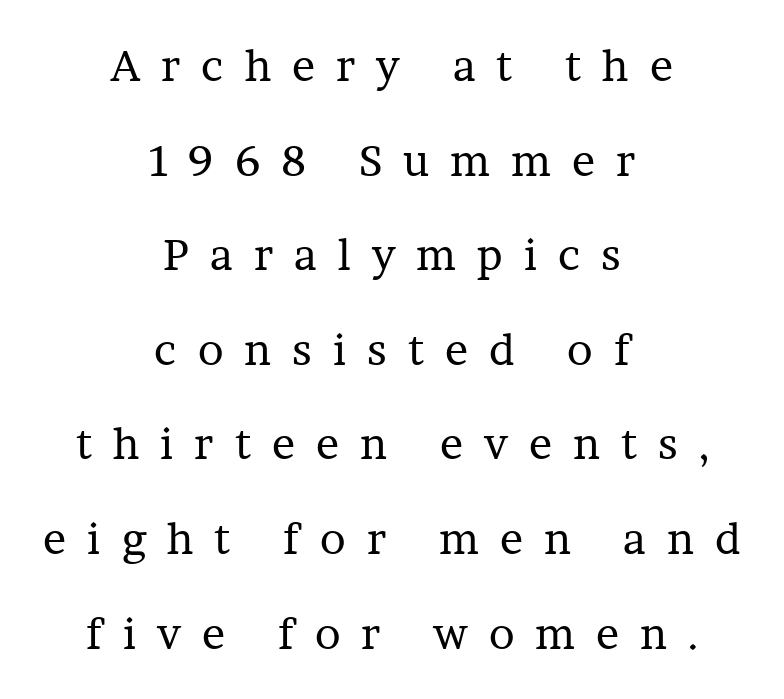
The image shows 43 px regular-weight serif type, upright; set centered, loose line spacing (2.2x), unusually wide letter spacing (+0.49 em), not underlined; low stroke contrast and a medium x-height.
